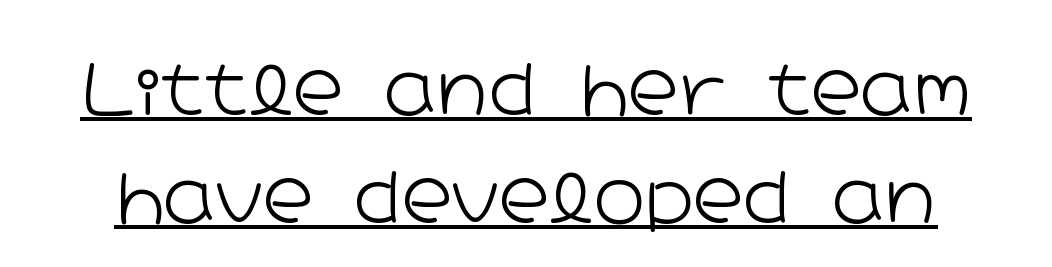
{"serif": "no", "italic": "no", "bold": "no", "weight": "light", "width": "wide", "stroke_contrast": "low", "x_height": "medium", "monospaced": "no", "underline": "yes", "line_spacing": "normal", "line_spacing_ratio": 1.54, "letter_spacing": "normal", "letter_spacing_em": 0.0, "glyph_px": 70}
